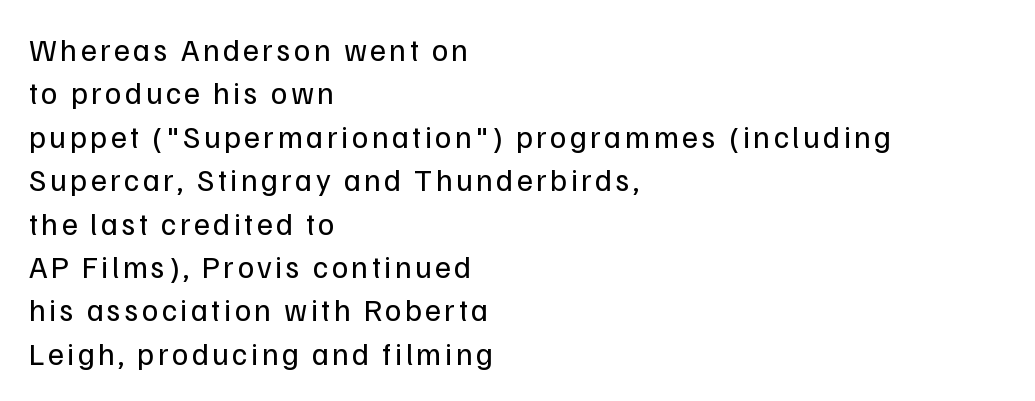
Spacing verdict: proportional, widths tailored to each character. What's the leading like? Ordinary, nothing unusual. This is not heavy type; no bold has been used. In terms of letterform style, serifs are entirely absent.
